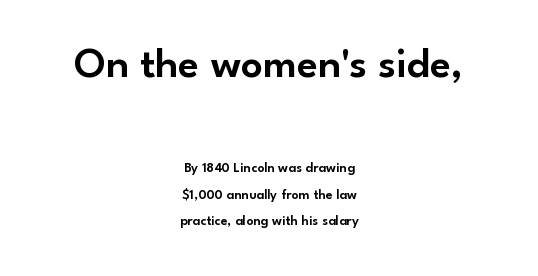
{"serif": "no", "italic": "no", "width": "normal", "stroke_contrast": "low", "x_height": "small", "monospaced": "no", "underline": "no", "align": "center", "line_spacing": "loose", "line_spacing_ratio": 1.9, "letter_spacing": "normal", "letter_spacing_em": 0.0, "larger_block": "first", "size_ratio": 3.07, "glyph_px": 43}
